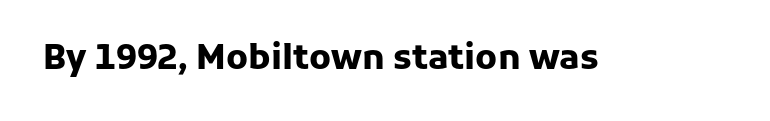
Q: Is the text bold? A: Yes.
Q: Is the text italic (slanted)? A: No, it is upright.
Q: Is the typeface a serif or a sans-serif typeface? A: Sans-serif.
Q: Is the text underlined? A: No.
Q: Is the spacing between letters normal or unusually wide? A: Normal.
Q: Width (condensed, normal, or wide)? A: Normal.
Q: Stroke contrast? A: Low.
Q: x-height? A: Medium.
Q: Monospaced? A: No.
